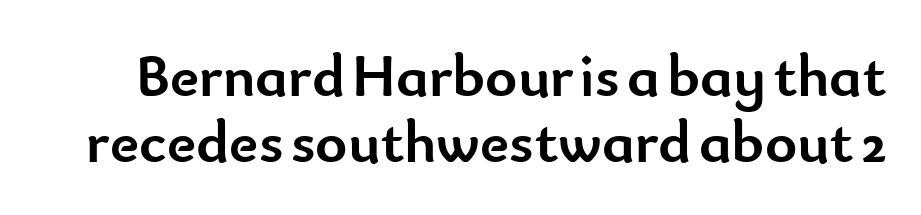
{"serif": "no", "italic": "no", "bold": "yes", "weight": "semibold", "width": "normal", "stroke_contrast": "low", "x_height": "small", "monospaced": "no", "underline": "no", "line_spacing": "tight", "line_spacing_ratio": 1.08, "letter_spacing": "normal", "letter_spacing_em": 0.0, "glyph_px": 61}
